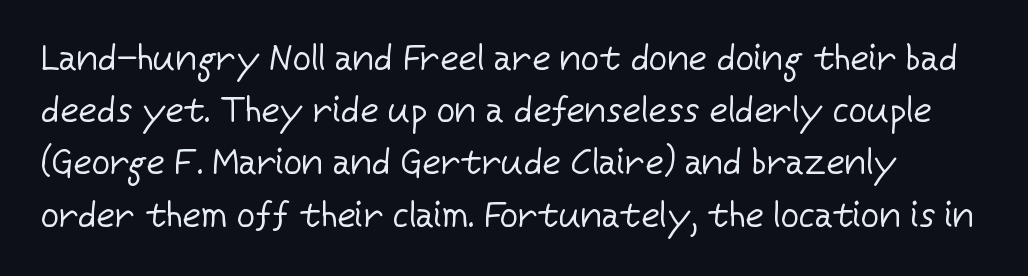
Q: Is the text bold? A: No.
Q: Is the text italic (slanted)? A: No, it is upright.
Q: Is the typeface a serif or a sans-serif typeface? A: Sans-serif.
Q: Is the text underlined? A: No.
Q: Is the spacing between letters normal or unusually wide? A: Normal.
Q: Is the spacing between lines tight, normal or loose? A: Normal.
Q: Width (condensed, normal, or wide)? A: Normal.
Q: Stroke contrast? A: Low.
Q: x-height? A: Medium.
Q: Monospaced? A: No.
